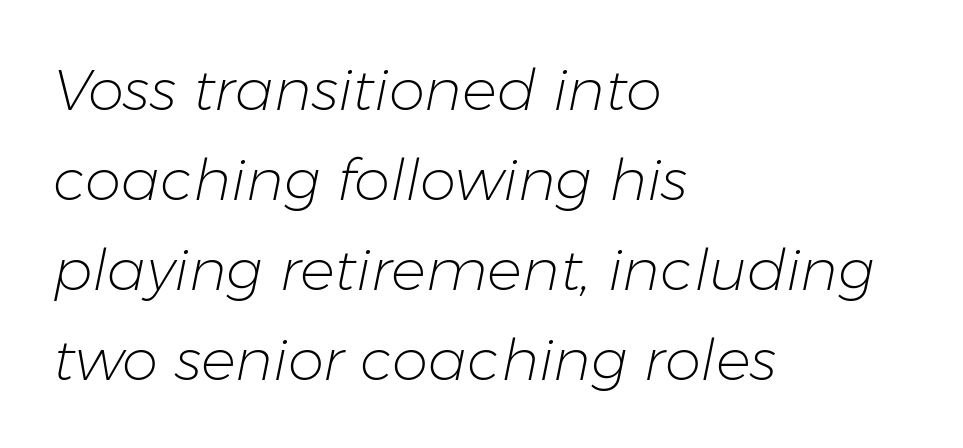
In terms of letterspacing, this is plain default setting. Notice how the passage keeps a crisp vertical edge on the left only. The zone under the glyphs is completely vacant. Each new line begins a customary step beneath the previous one. The rendering applies a slant to the glyphs. Unbolded letterforms with no extra heft.
